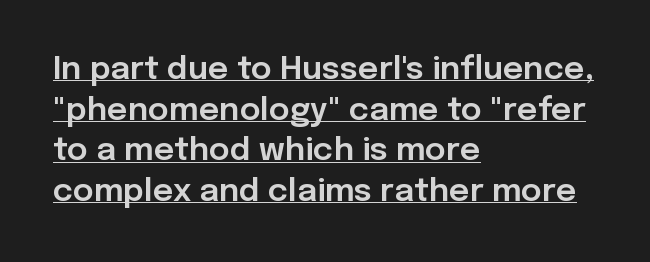
Q: Is the text italic (slanted)? A: No, it is upright.
Q: Is the typeface a serif or a sans-serif typeface? A: Sans-serif.
Q: Is the text underlined? A: Yes.
Q: How is the paragraph aligned? A: Left-aligned.
Q: Is the spacing between letters normal or unusually wide? A: Normal.
Q: Is the spacing between lines tight, normal or loose? A: Normal.
Q: Width (condensed, normal, or wide)? A: Normal.
Q: Stroke contrast? A: Low.
Q: x-height? A: Medium.
Q: Monospaced? A: No.
